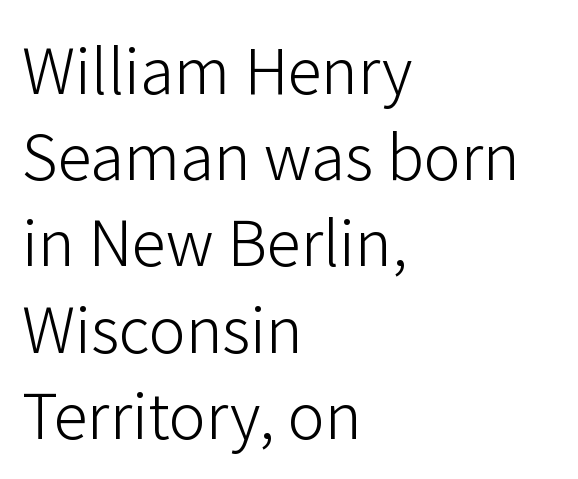
The letters look calm and open, with moderate or lighter stems. Type style note: lacks serifs. Any mark beneath the type? The region is blank. Tracking value appears to be zero — textbook default spacing.
